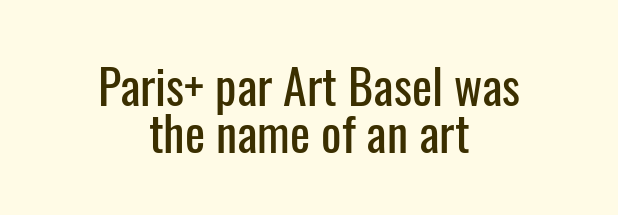
The image shows 48 px condensed sans-serif type, upright; set centered, tight line spacing (0.97x), normal letter spacing, not underlined; low stroke contrast and a medium x-height.
